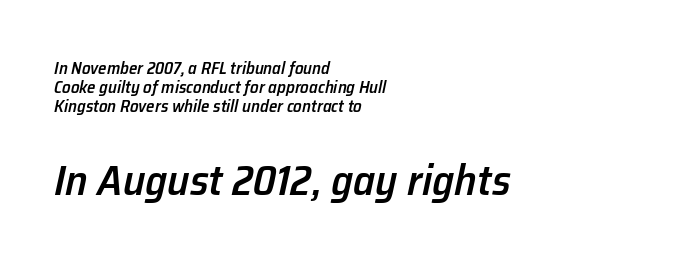
The image shows 43 px semibold type, italic (leaning right); set left-aligned, tight line spacing (1.13x), normal letter spacing, not underlined; the second (bottom) block is 2.53x larger; low stroke contrast and a medium x-height.
